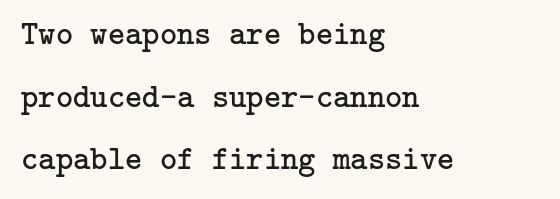
The image shows 33 px regular-weight serif type, upright; set left-aligned, loose line spacing (1.9x), normal letter spacing, not underlined; low stroke contrast and a medium x-height.
